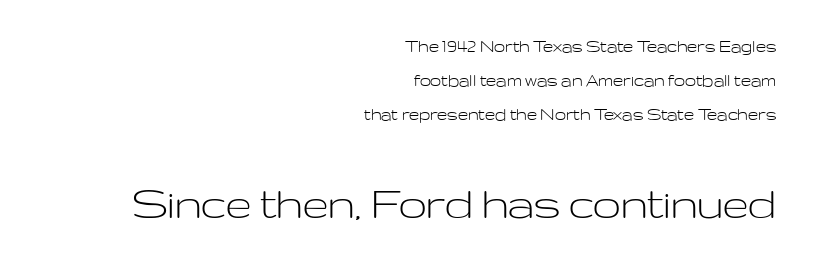
Stroke thickness stays within the range of a standard reading face or lighter. Typographically, this falls in the sans-serif category. Is the lower block the larger one? Yes — the lower block carries the bigger type. Compared with typical body copy, the letter spacing here is the same. This sample uses an upright cut, with every glyph sitting square on the baseline.
